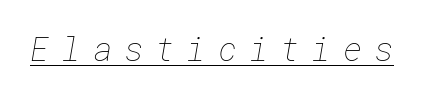
The image shows 33 px thin type; set unusually wide letter spacing (+0.36 em), underlined; low stroke contrast and a medium x-height.
